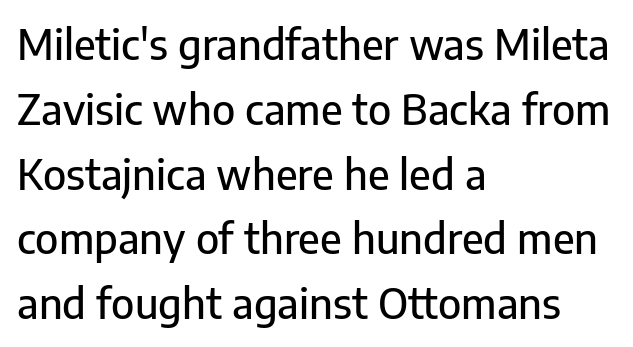
Visually the block forms a straight wall on the left and a jagged coastline on the right. Font category for this specimen: sans-serif. Unmarked baselines from the first word to the last. Notice how the stems are strictly vertical — no italics here. Looks like regular typesetting: each glyph gets only the width it needs. Between one letter and the next there's only the usual sliver of space.
